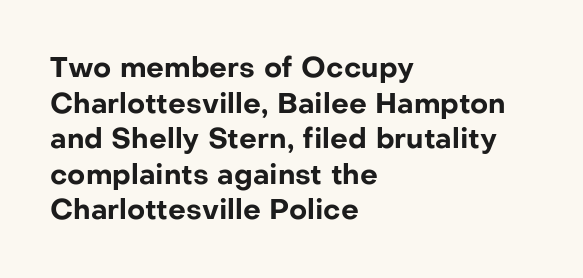
The image shows 28 px bold sans-serif type, upright; set left-aligned, normal line spacing (1.27x), normal letter spacing, not underlined; low stroke contrast and a medium x-height.
